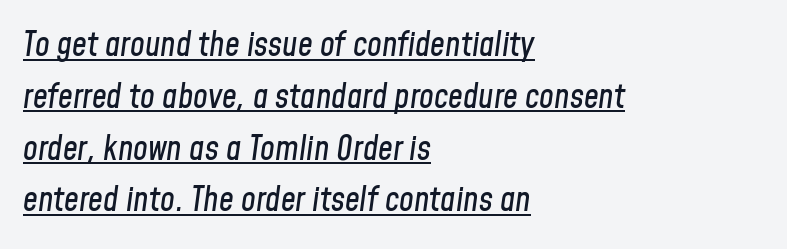
Q: Is the text italic (slanted)? A: Yes, it leans right by about 8 degrees.
Q: Is the text underlined? A: Yes.
Q: How is the paragraph aligned? A: Left-aligned.
Q: Is the spacing between letters normal or unusually wide? A: Normal.
Q: Is the spacing between lines tight, normal or loose? A: Normal.
Q: Width (condensed, normal, or wide)? A: Condensed.
Q: Stroke contrast? A: Low.
Q: x-height? A: Medium.
Q: Monospaced? A: No.
